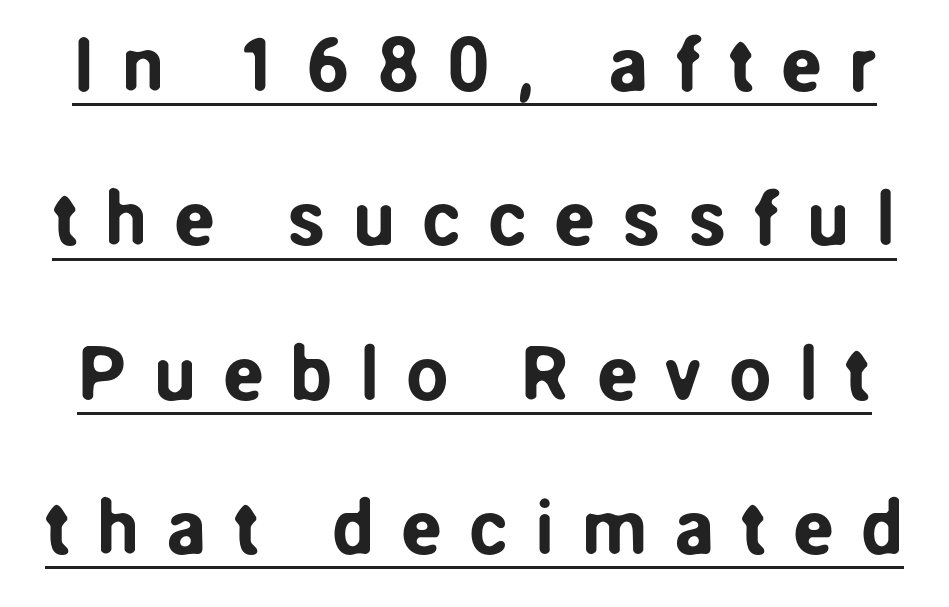
{"serif": "no", "italic": "no", "width": "normal", "stroke_contrast": "low", "x_height": "medium", "monospaced": "no", "underline": "yes", "line_spacing": "loose", "line_spacing_ratio": 2.03, "letter_spacing": "wide", "letter_spacing_em": 0.35, "glyph_px": 76}
